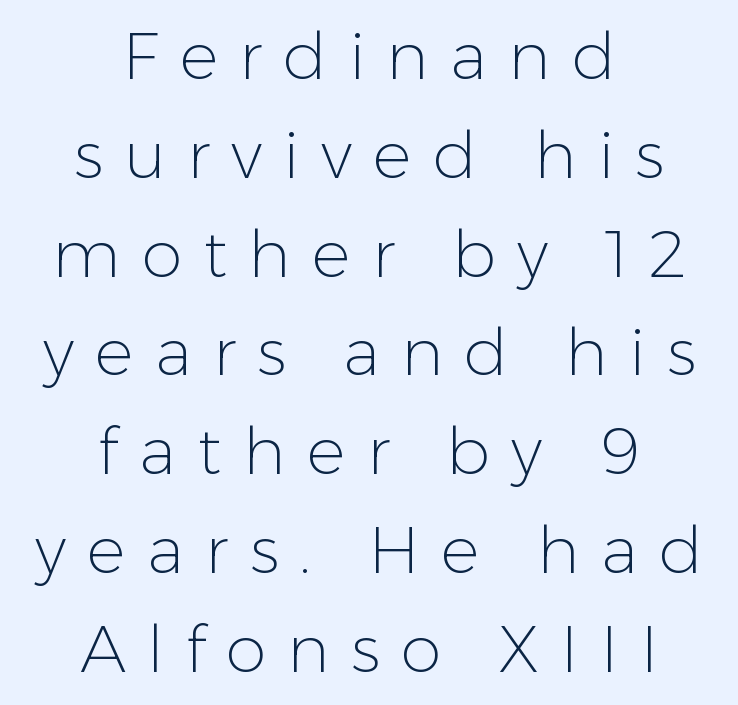
Q: Is the text bold? A: No.
Q: Is the text italic (slanted)? A: No, it is upright.
Q: Is the typeface a serif or a sans-serif typeface? A: Sans-serif.
Q: Is the text underlined? A: No.
Q: How is the paragraph aligned? A: Centered.
Q: Is the spacing between letters normal or unusually wide? A: Unusually wide.
Q: Is the spacing between lines tight, normal or loose? A: Normal.
Q: Width (condensed, normal, or wide)? A: Normal.
Q: Stroke contrast? A: Low.
Q: x-height? A: Medium.
Q: Monospaced? A: No.
